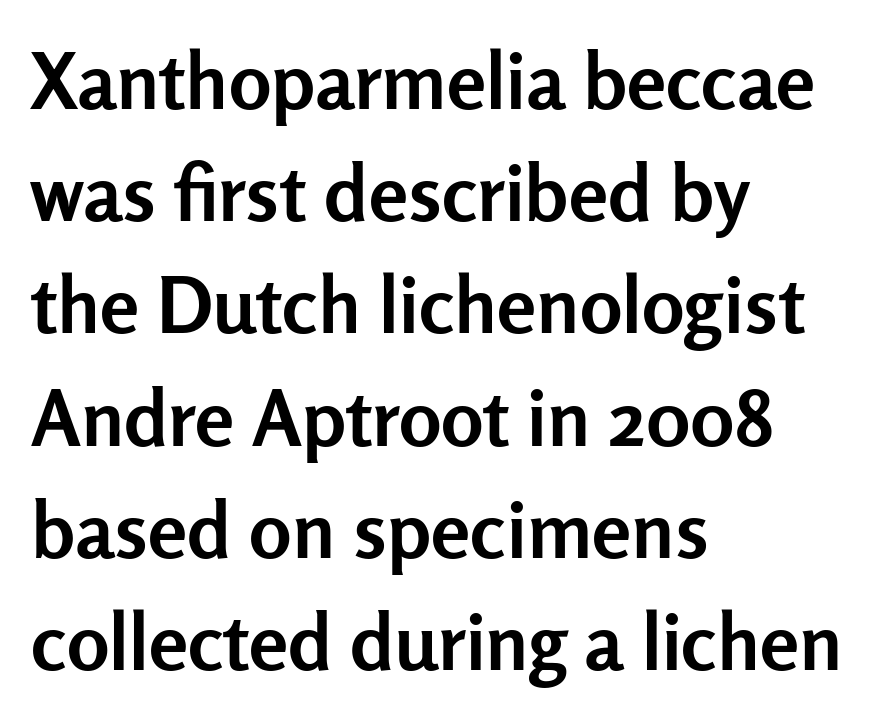
The image shows 79 px semibold sans-serif type, upright; set left-aligned, normal line spacing (1.42x), normal letter spacing, not underlined; low stroke contrast and a medium x-height.
